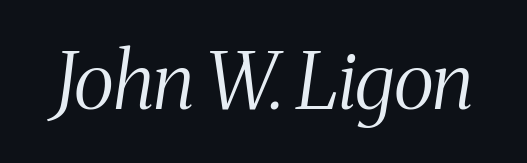
Q: Is the text bold? A: No.
Q: Is the text italic (slanted)? A: Yes, it leans right by about 8 degrees.
Q: Is the typeface a serif or a sans-serif typeface? A: Serif.
Q: Is the text underlined? A: No.
Q: Is the spacing between letters normal or unusually wide? A: Normal.
Q: Width (condensed, normal, or wide)? A: Condensed.
Q: Stroke contrast? A: Medium.
Q: x-height? A: Medium.
Q: Monospaced? A: No.
